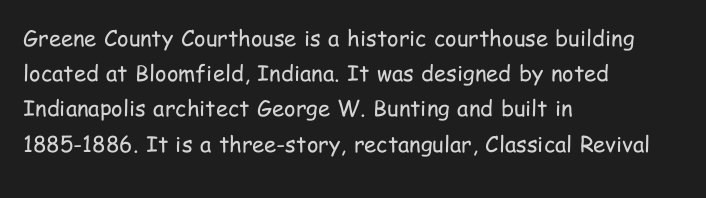
{"italic": "no", "bold": "no", "underline": "no", "align": "left", "line_spacing": "normal", "line_spacing_ratio": 1.6, "letter_spacing": "normal", "letter_spacing_em": 0.0, "glyph_px": 22}
